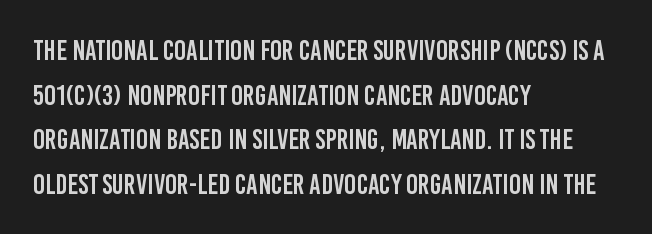
The image shows 28 px condensed sans-serif type, upright; set left-aligned, normal line spacing (1.59x), normal letter spacing, not underlined; low stroke contrast and a large x-height.
